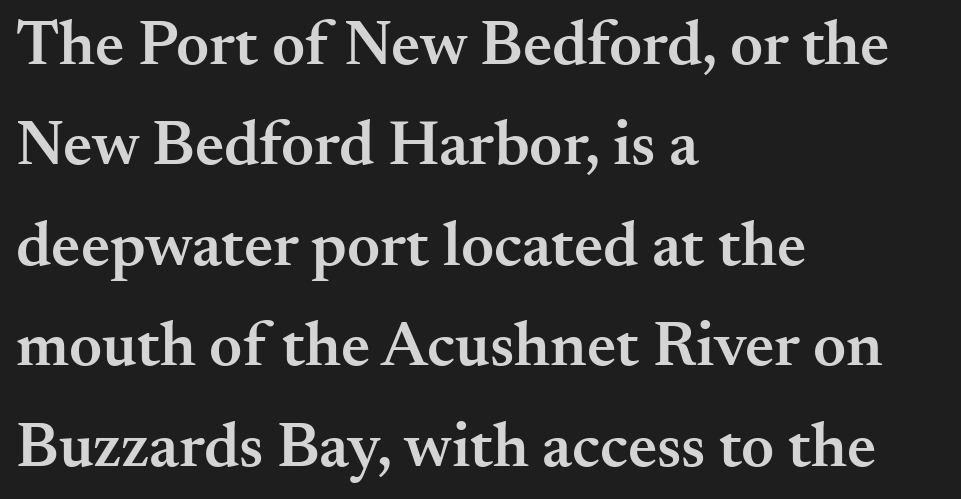
{"serif": "yes", "italic": "no", "bold": "semi", "weight": "semibold", "width": "normal", "stroke_contrast": "medium", "x_height": "small", "monospaced": "no", "underline": "no", "align": "left", "line_spacing": "normal", "line_spacing_ratio": 1.57, "letter_spacing": "normal", "letter_spacing_em": 0.0, "glyph_px": 64}
